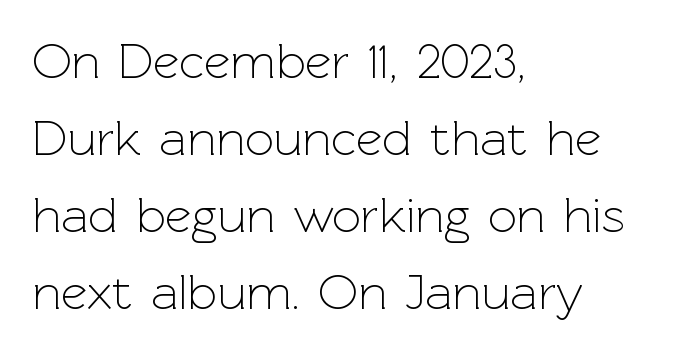
{"serif": "no", "italic": "no", "bold": "no", "weight": "light", "width": "normal", "x_height": "medium", "monospaced": "no", "underline": "no", "align": "left", "line_spacing": "normal", "line_spacing_ratio": 1.51, "letter_spacing": "normal", "letter_spacing_em": 0.0, "glyph_px": 51}
